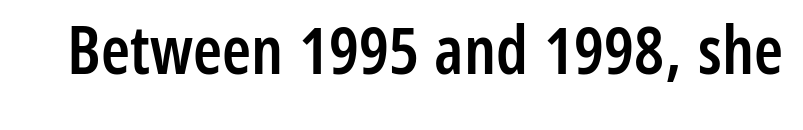
The image shows 66 px semibold, condensed sans-serif type, upright; set normal letter spacing, not underlined; low stroke contrast and a medium x-height.
